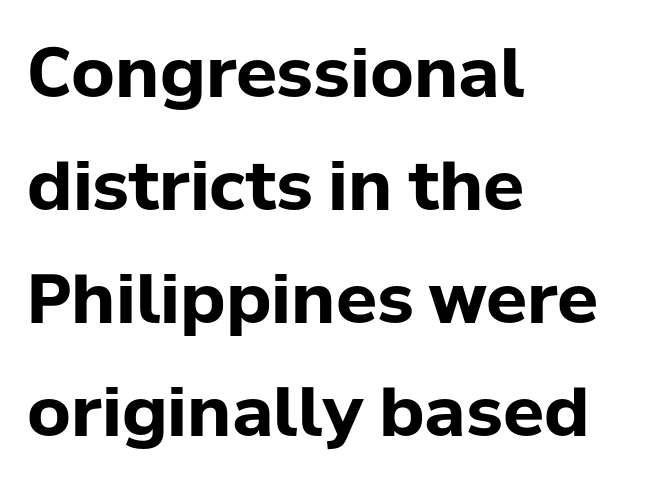
Q: Is the text bold? A: Yes.
Q: Is the text italic (slanted)? A: No, it is upright.
Q: Is the typeface a serif or a sans-serif typeface? A: Sans-serif.
Q: Is the text underlined? A: No.
Q: How is the paragraph aligned? A: Left-aligned.
Q: Is the spacing between letters normal or unusually wide? A: Normal.
Q: Is the spacing between lines tight, normal or loose? A: Normal.
Q: Width (condensed, normal, or wide)? A: Normal.
Q: Stroke contrast? A: Low.
Q: x-height? A: Medium.
Q: Monospaced? A: No.
